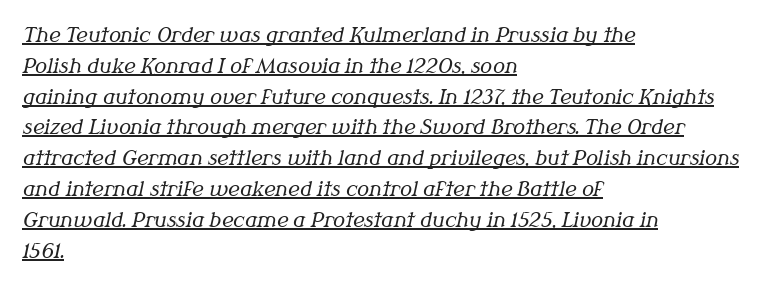
The text block is weighted toward the left margin, trailing off unevenly rightward. Bold? No — there's no thickening of the strokes. The line-height multiplier appears to be the usual default. Compared with typical body copy, the letter spacing here is the same. Does the lettering tilt? It does — this is italic.
